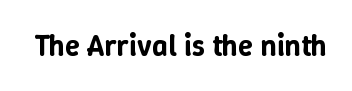
{"italic": "no", "width": "normal", "stroke_contrast": "low", "x_height": "medium", "monospaced": "no", "underline": "no", "letter_spacing": "normal", "letter_spacing_em": 0.0, "glyph_px": 30}
